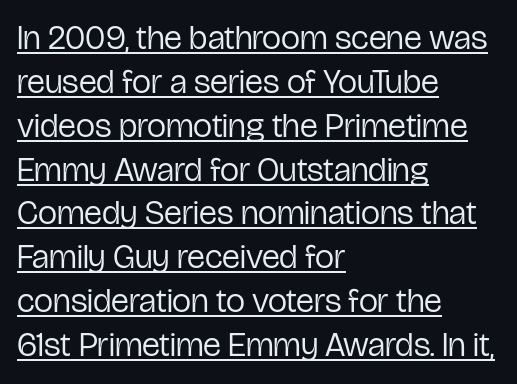
Q: Is the text bold? A: No.
Q: Is the text italic (slanted)? A: No, it is upright.
Q: Is the typeface a serif or a sans-serif typeface? A: Sans-serif.
Q: Is the text underlined? A: Yes.
Q: How is the paragraph aligned? A: Left-aligned.
Q: Is the spacing between letters normal or unusually wide? A: Normal.
Q: Is the spacing between lines tight, normal or loose? A: Normal.
Q: Width (condensed, normal, or wide)? A: Condensed.
Q: Stroke contrast? A: Low.
Q: x-height? A: Medium.
Q: Monospaced? A: No.
